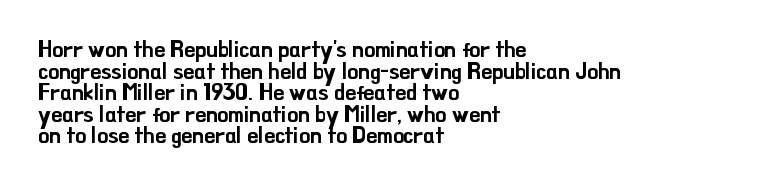
{"italic": "no", "underline": "no", "align": "left", "line_spacing": "tight", "line_spacing_ratio": 0.98, "letter_spacing": "normal", "letter_spacing_em": 0.0, "glyph_px": 22}
